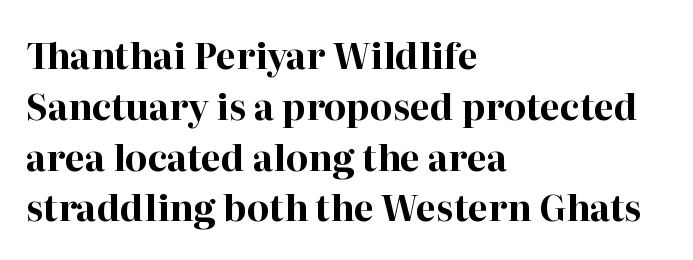
Classification — serif. Chunky letters — that's bold for sure. Is this a fixed-width face? No — the glyphs have proportional, varying widths. Layout note: lines flush left. This sample uses plain, unmodified letter spacing. This rendering features lettering with no underline.
